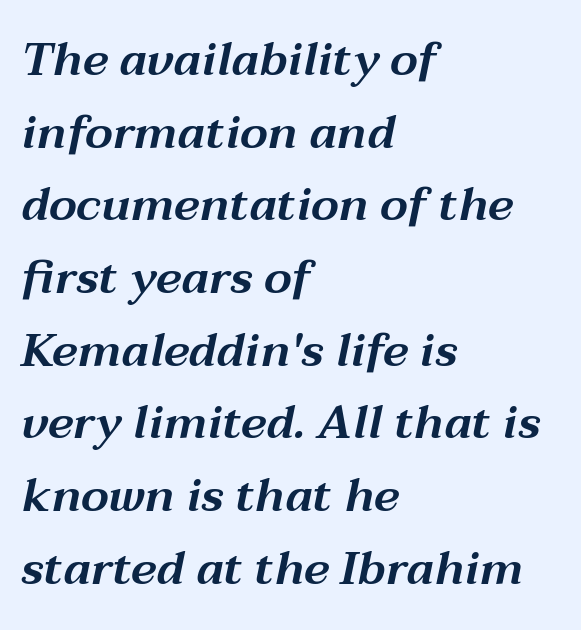
Baseline-to-baseline distance is the conventional proportion of letter height. Characters follow at the spacing the type designer built in. Leftover space on each line is placed entirely after the last word. These lines were composed using italics.
